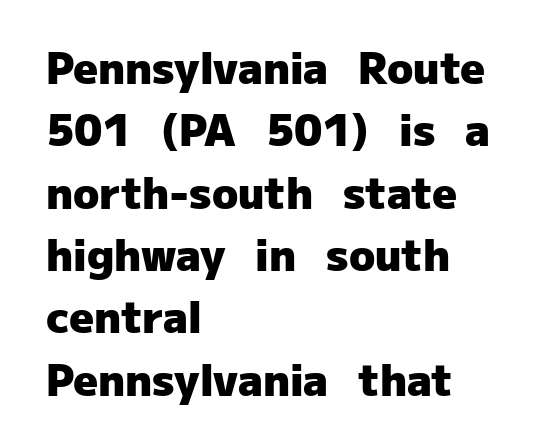
Spacing verdict: proportional, widths tailored to each character. The font family rendered here belongs to the sans-serif group. You can tell it's not italic because the verticals are truly vertical. Each glyph is drawn with heavy, bold strokes. The paragraph has a hard left edge and a soft right edge.
